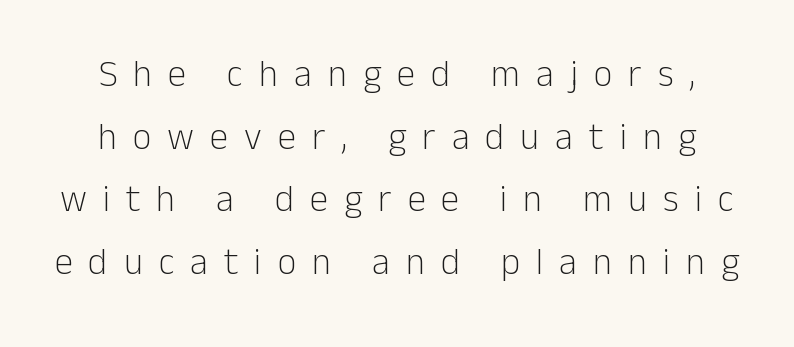
{"serif": "no", "italic": "no", "bold": "no", "weight": "light", "width": "normal", "stroke_contrast": "low", "x_height": "medium", "monospaced": "no", "underline": "no", "line_spacing": "normal", "line_spacing_ratio": 1.69, "letter_spacing": "wide", "letter_spacing_em": 0.43, "glyph_px": 37}
